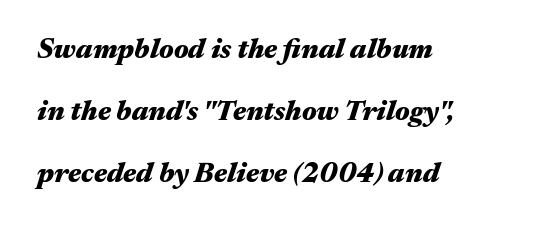
{"italic": "yes", "lean": "right", "slant_degrees": 17, "bold": "yes", "weight": "heavy", "width": "wide", "stroke_contrast": "medium", "x_height": "medium", "monospaced": "no", "underline": "no", "align": "left", "line_spacing": "loose", "line_spacing_ratio": 2.22, "letter_spacing": "normal", "letter_spacing_em": 0.0, "glyph_px": 28}
